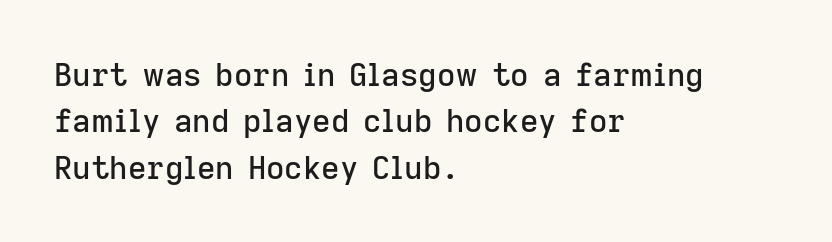
The image shows 32 px sans-serif type, upright; set left-aligned, normal line spacing (1.45x), normal letter spacing, not underlined; low stroke contrast and a medium x-height.
